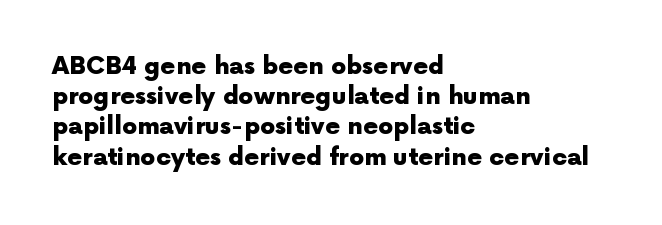
{"italic": "no", "bold": "yes", "underline": "no", "align": "left", "line_spacing": "normal", "line_spacing_ratio": 1.26, "letter_spacing": "normal", "letter_spacing_em": 0.0, "glyph_px": 24}
